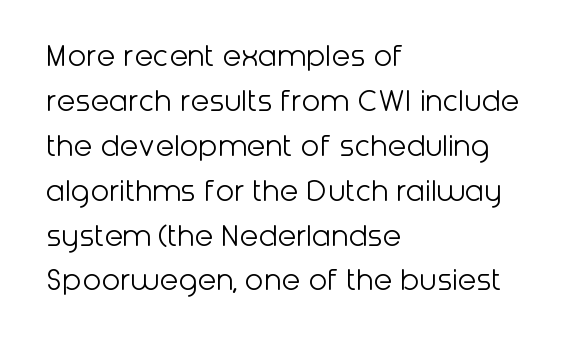
The image shows 34 px light sans-serif type, upright; set left-aligned, normal line spacing (1.32x), normal letter spacing, not underlined; low stroke contrast and a medium x-height.
